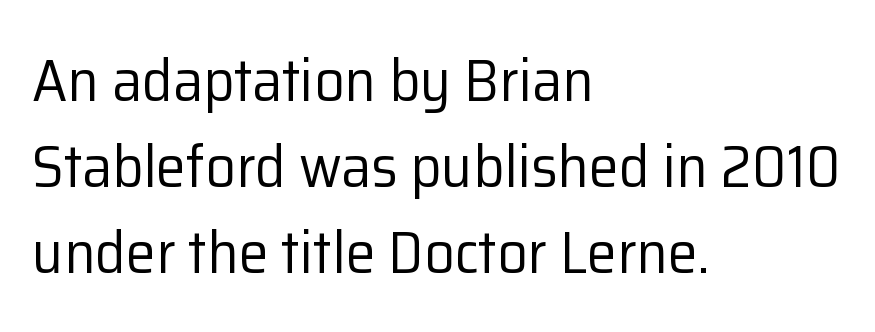
Q: Is the text bold? A: No.
Q: Is the text italic (slanted)? A: No, it is upright.
Q: Is the typeface a serif or a sans-serif typeface? A: Sans-serif.
Q: Is the text underlined? A: No.
Q: How is the paragraph aligned? A: Left-aligned.
Q: Is the spacing between letters normal or unusually wide? A: Normal.
Q: Is the spacing between lines tight, normal or loose? A: Normal.
Q: Width (condensed, normal, or wide)? A: Normal.
Q: Stroke contrast? A: Low.
Q: x-height? A: Medium.
Q: Monospaced? A: No.
